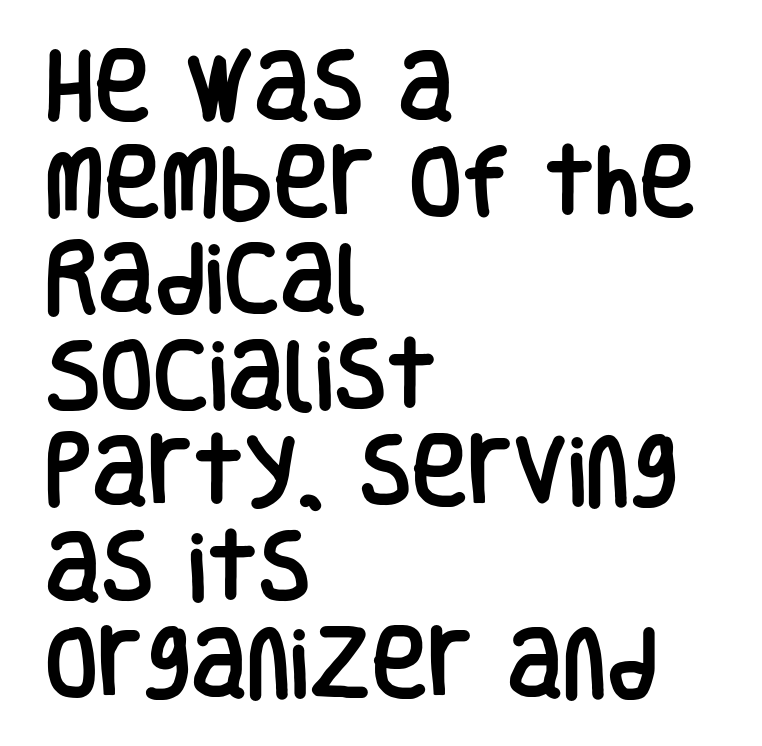
Vertical spacing — default. Just letters on the line, the space beneath them empty. Standard letterfit; no display-style spreading of the glyphs. Every character sits straight up, as roman type does. Every row of glyphs begins at an identical x-position on the left.
